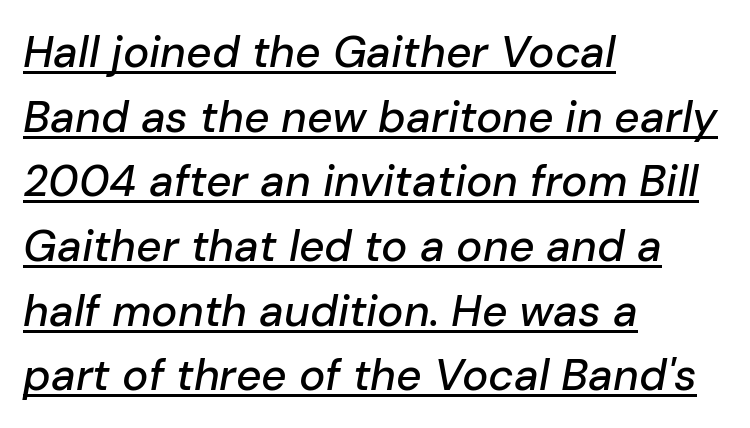
Look at the tracking — it's just the regular setting, nothing added. Looks like regular typesetting: each glyph gets only the width it needs. If you drew a ruler down the left edge, every line would touch it. Glance below the letters and you will spot a drawn line. Regular leading. It's the slanting kind of type.
